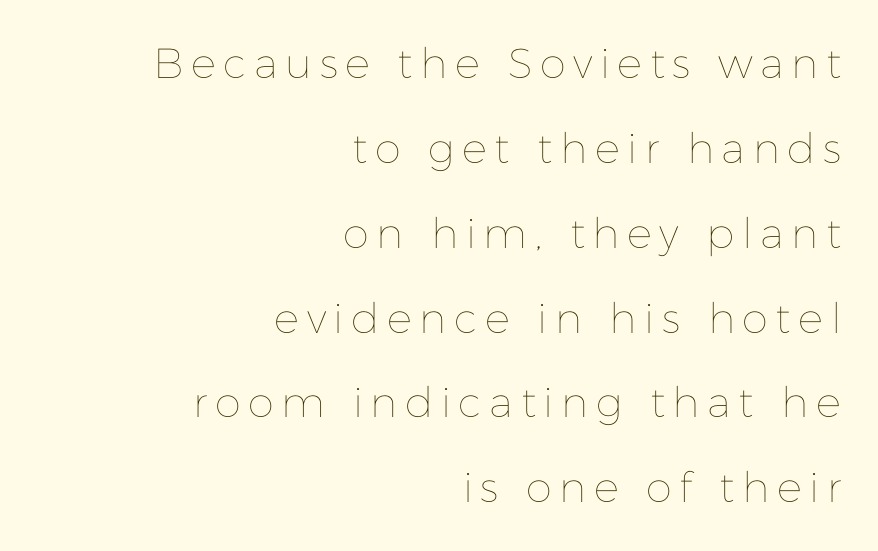
Decoration check: the copy has no underline. The strokes are not fattened; the text isn't bold. Quick note: interline space is abundant. This sample has the flowing, uneven cadence of proportional lettering.
